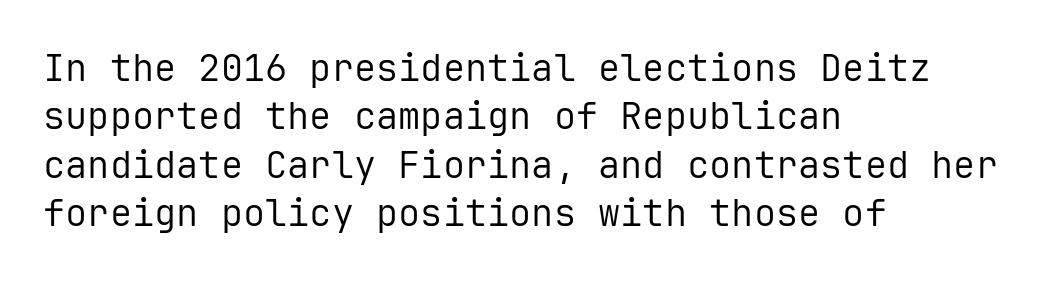
{"serif": "no", "italic": "no", "bold": "no", "weight": "regular", "width": "normal", "stroke_contrast": "low", "x_height": "medium", "monospaced": "yes", "underline": "no", "align": "left", "line_spacing": "normal", "line_spacing_ratio": 1.31, "letter_spacing": "normal", "letter_spacing_em": 0.0, "glyph_px": 37}
